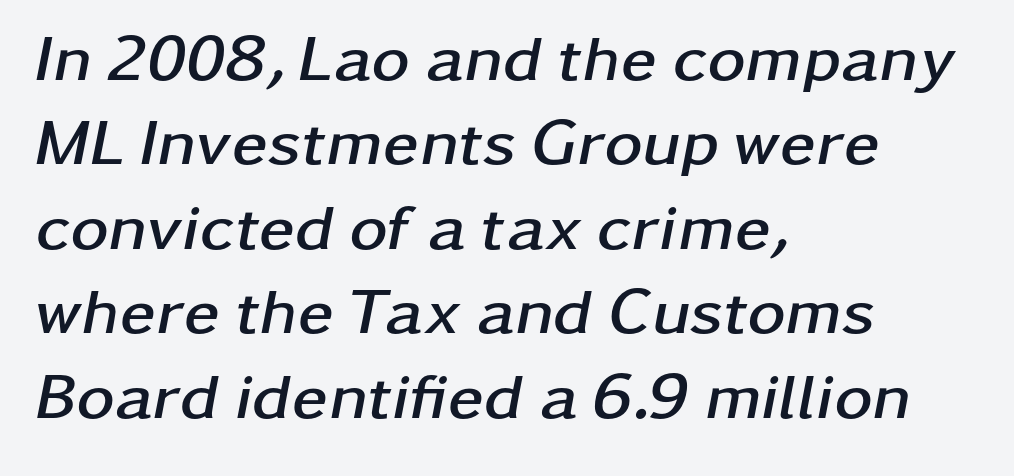
The image shows 65 px semibold, wide type, italic (leaning right); set left-aligned, normal line spacing (1.3x), normal letter spacing, not underlined; low stroke contrast and a medium x-height.
